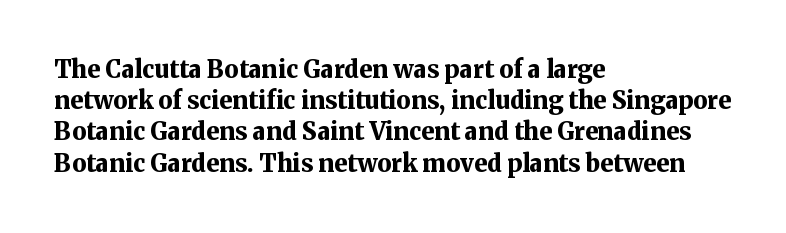
{"italic": "no", "bold": "yes", "underline": "no", "align": "left", "line_spacing": "normal", "line_spacing_ratio": 1.3, "letter_spacing": "normal", "letter_spacing_em": 0.0, "glyph_px": 24}
